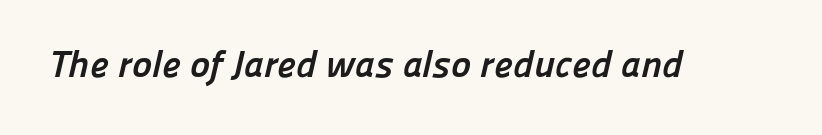
{"serif": "no", "bold": "yes", "weight": "semibold", "width": "normal", "stroke_contrast": "low", "x_height": "medium", "monospaced": "no", "underline": "no", "letter_spacing": "normal", "letter_spacing_em": 0.0, "glyph_px": 38}
